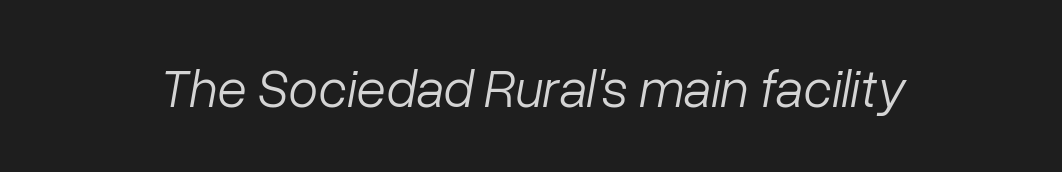
The image shows 54 px light type, italic (leaning right); set normal letter spacing, not underlined; low stroke contrast and a medium x-height.
